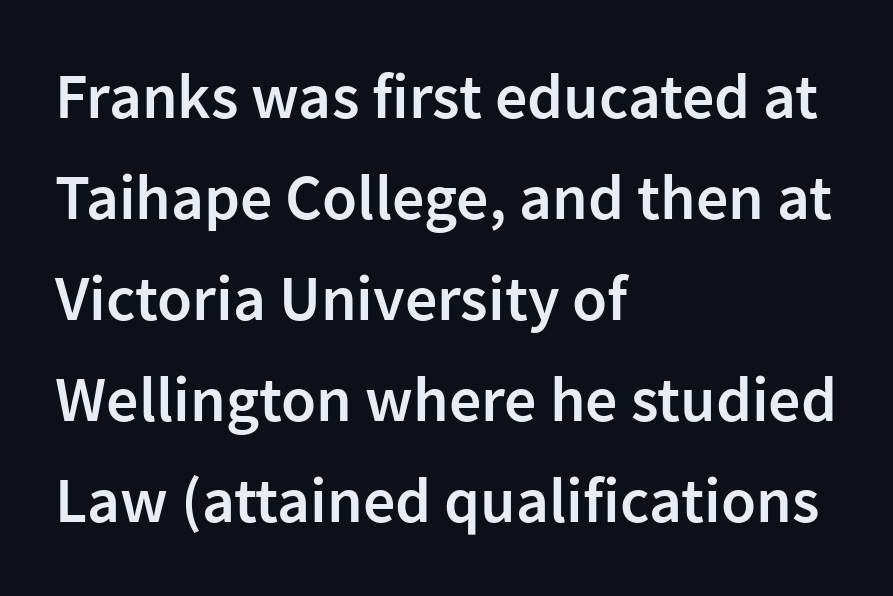
This is the regular roman posture of the typeface. Descenders are the only things crossing below the line. Weight: semibold (demi). Successive baselines arrive at the customary interval. How are the letters spaced? Ordinarily, with no added tracking.
